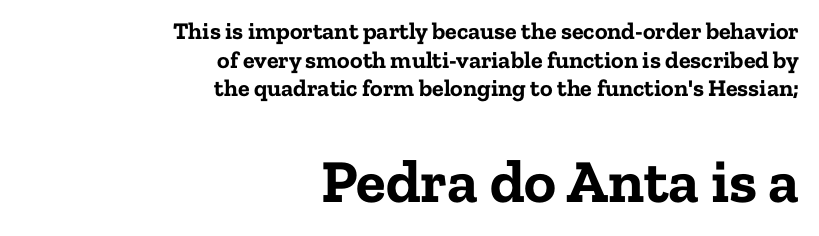
Plenty of ink on the page — the face is bold. Check under the words: just untouched page. The type is set solid horizontally, with unmodified tracking. The face used here is proportionally spaced, like ordinary book or web type.
